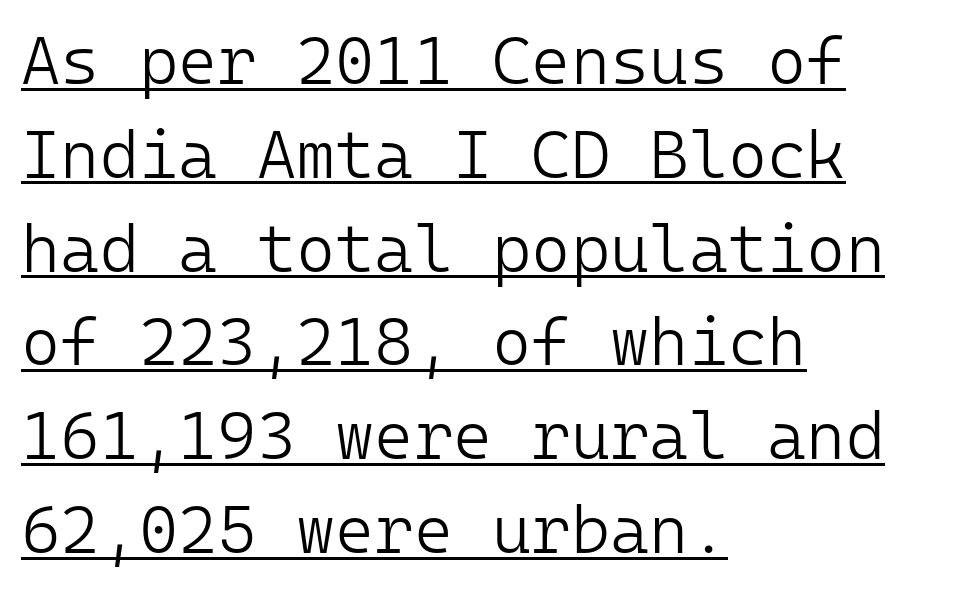
Posture: straight, roman, zero tilt. Vertical spacing — default. The characters display no serif detailing; their extremities are plain. Counters stay open thanks to moderate or lighter strokes.
